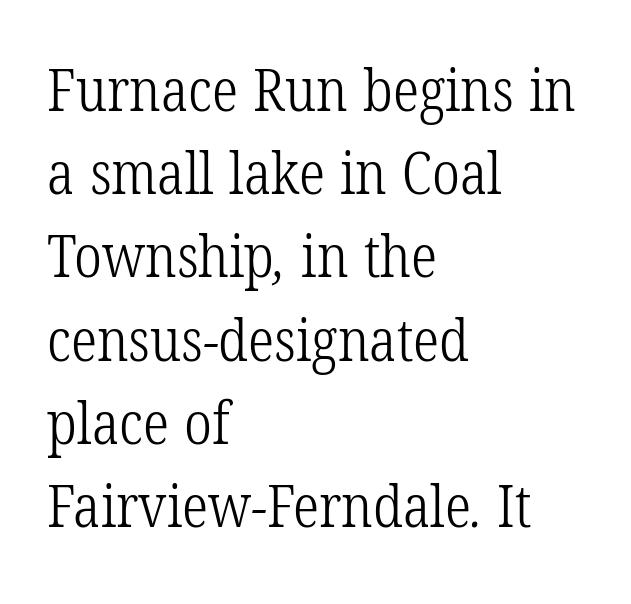
{"serif": "yes", "bold": "no", "weight": "light", "width": "condensed", "stroke_contrast": "low", "x_height": "medium", "monospaced": "no", "underline": "no", "align": "left", "line_spacing": "normal", "line_spacing_ratio": 1.41, "letter_spacing": "normal", "letter_spacing_em": 0.0, "glyph_px": 59}
